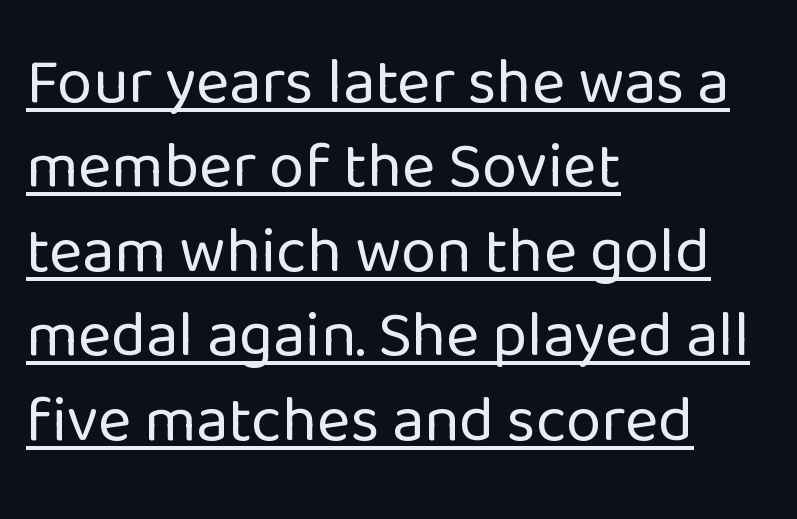
The image shows 64 px regular-weight sans-serif type, upright; set left-aligned, normal line spacing (1.32x), normal letter spacing, underlined; low stroke contrast and a medium x-height.
